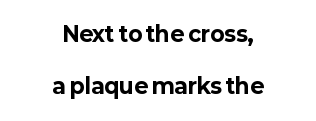
Q: Is the text bold? A: Yes.
Q: Is the text italic (slanted)? A: No, it is upright.
Q: Is the text underlined? A: No.
Q: How is the paragraph aligned? A: Centered.
Q: Is the spacing between letters normal or unusually wide? A: Normal.
Q: Is the spacing between lines tight, normal or loose? A: Loose.
